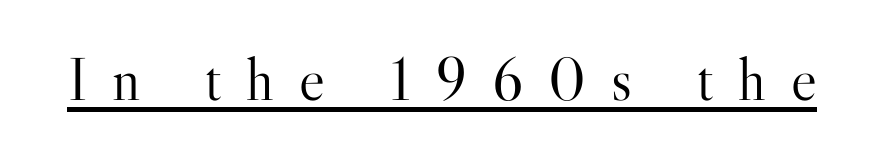
Q: Is the text bold? A: No.
Q: Is the text italic (slanted)? A: No, it is upright.
Q: Is the typeface a serif or a sans-serif typeface? A: Serif.
Q: Is the text underlined? A: Yes.
Q: Is the spacing between letters normal or unusually wide? A: Unusually wide.
Q: Width (condensed, normal, or wide)? A: Normal.
Q: Stroke contrast? A: High.
Q: x-height? A: Small.
Q: Monospaced? A: No.
